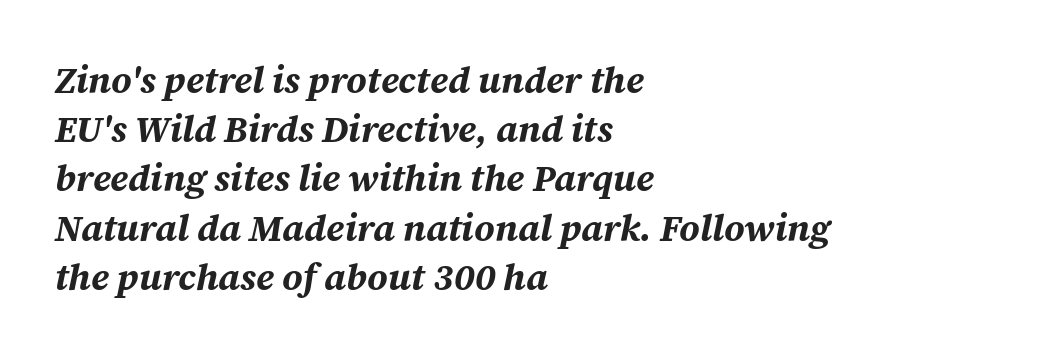
{"italic": "yes", "lean": "right", "slant_degrees": 12, "bold": "yes", "weight": "bold", "width": "normal", "stroke_contrast": "medium", "x_height": "medium", "monospaced": "no", "underline": "no", "align": "left", "line_spacing": "normal", "line_spacing_ratio": 1.33, "letter_spacing": "normal", "letter_spacing_em": 0.0, "glyph_px": 37}
